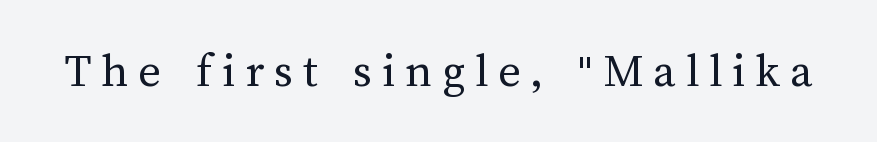
{"italic": "no", "bold": "no", "weight": "regular", "width": "normal", "stroke_contrast": "medium", "x_height": "medium", "monospaced": "no", "underline": "no", "letter_spacing": "wide", "letter_spacing_em": 0.2, "glyph_px": 49}
